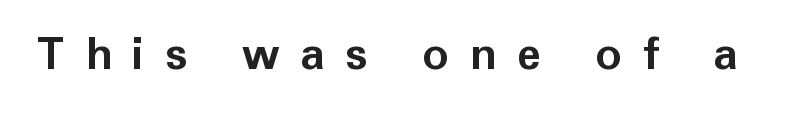
Plenty of ink on the page — the face is bold. The baseline area is clear. Between one letter and the next there's a generous, obvious gap. A typesetter would mark this as roman, not italic. This is sans-serif lettering, the kind often seen on screens and signage.
